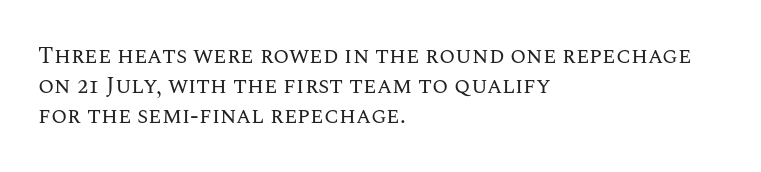
{"italic": "no", "bold": "no", "underline": "no", "align": "left", "line_spacing": "normal", "line_spacing_ratio": 1.3, "letter_spacing": "normal", "letter_spacing_em": 0.0, "glyph_px": 23}
